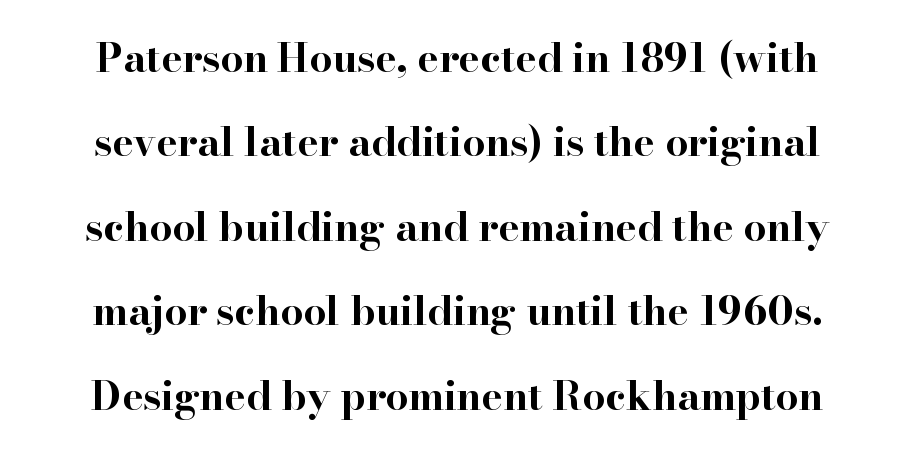
The image shows 40 px bold, wide serif type, upright; set centered, loose line spacing (2.11x), normal letter spacing, not underlined; high stroke contrast and a small x-height.
